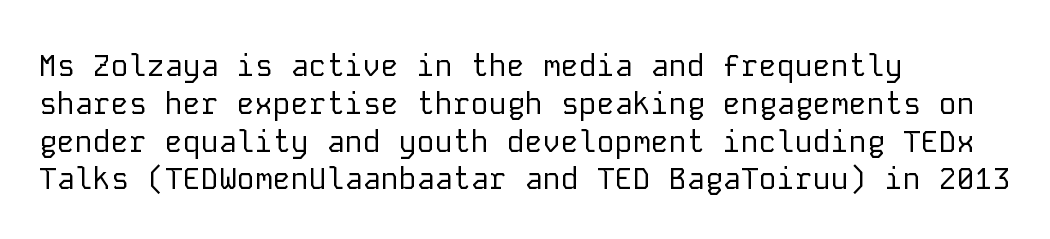
One glance says typical: line gaps are just what's usual. Every stem runs plumb, perpendicular to the baseline. Glyph-to-glyph distance matches everyday printed text. The rendering anchors every line to the left-hand side.
